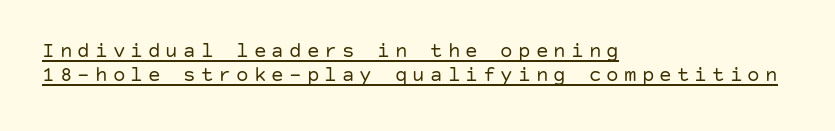
Q: Is the text bold? A: No.
Q: Is the text italic (slanted)? A: No, it is upright.
Q: Is the text underlined? A: Yes.
Q: How is the paragraph aligned? A: Left-aligned.
Q: Is the spacing between letters normal or unusually wide? A: Unusually wide.
Q: Is the spacing between lines tight, normal or loose? A: Tight.
